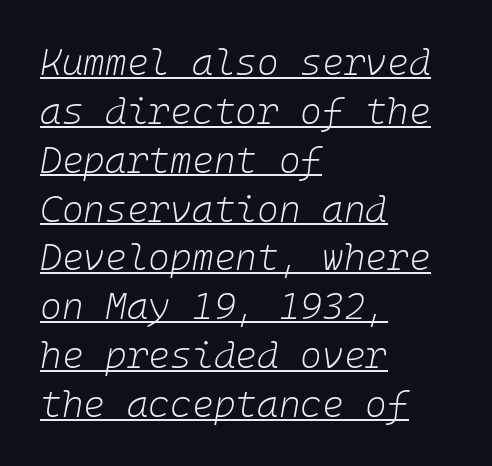
Q: Is the text bold? A: No.
Q: Is the text italic (slanted)? A: Yes, it leans right by about 10 degrees.
Q: Is the text underlined? A: Yes.
Q: How is the paragraph aligned? A: Left-aligned.
Q: Is the spacing between letters normal or unusually wide? A: Normal.
Q: Is the spacing between lines tight, normal or loose? A: Normal.
Q: Width (condensed, normal, or wide)? A: Normal.
Q: Stroke contrast? A: Low.
Q: x-height? A: Medium.
